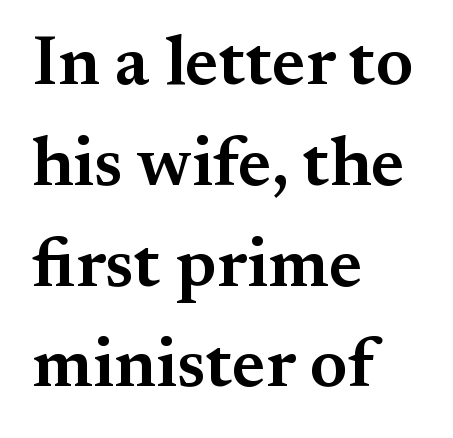
{"serif": "yes", "italic": "no", "bold": "semi", "weight": "semibold", "width": "normal", "stroke_contrast": "medium", "x_height": "small", "monospaced": "no", "underline": "no", "align": "left", "line_spacing": "normal", "line_spacing_ratio": 1.44, "letter_spacing": "normal", "letter_spacing_em": 0.0, "glyph_px": 70}
